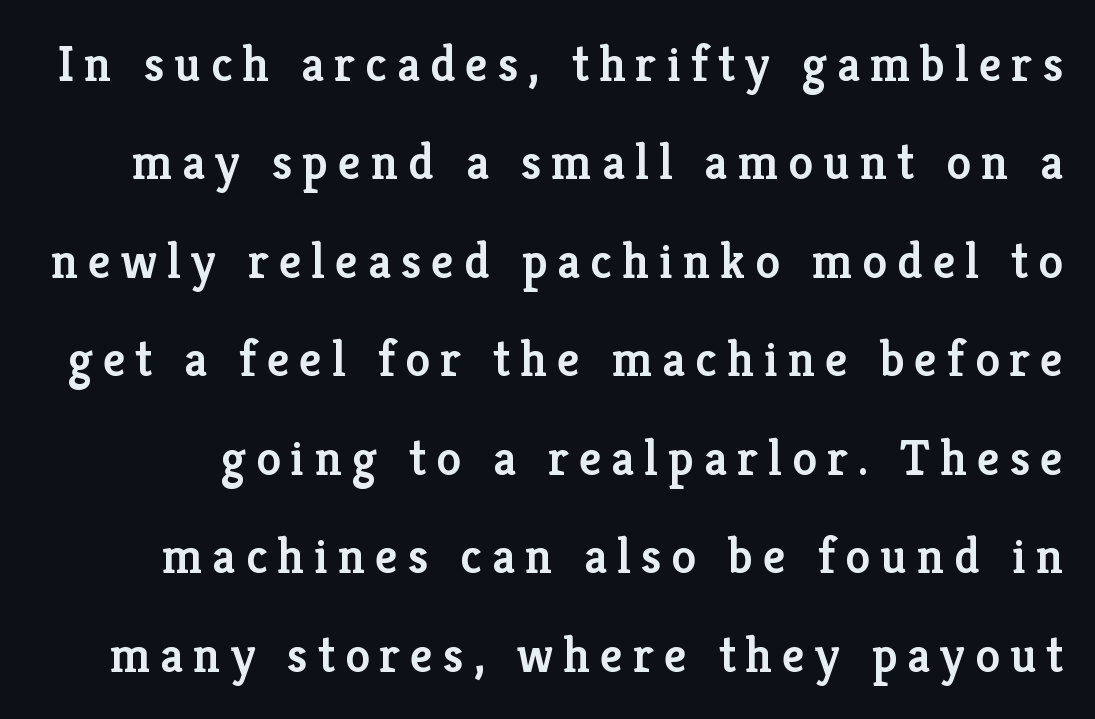
{"serif": "yes", "italic": "no", "bold": "semi", "weight": "semibold", "width": "normal", "stroke_contrast": "low", "x_height": "medium", "monospaced": "no", "underline": "no", "line_spacing": "loose", "line_spacing_ratio": 1.97, "letter_spacing": "wide", "letter_spacing_em": 0.2, "glyph_px": 50}
